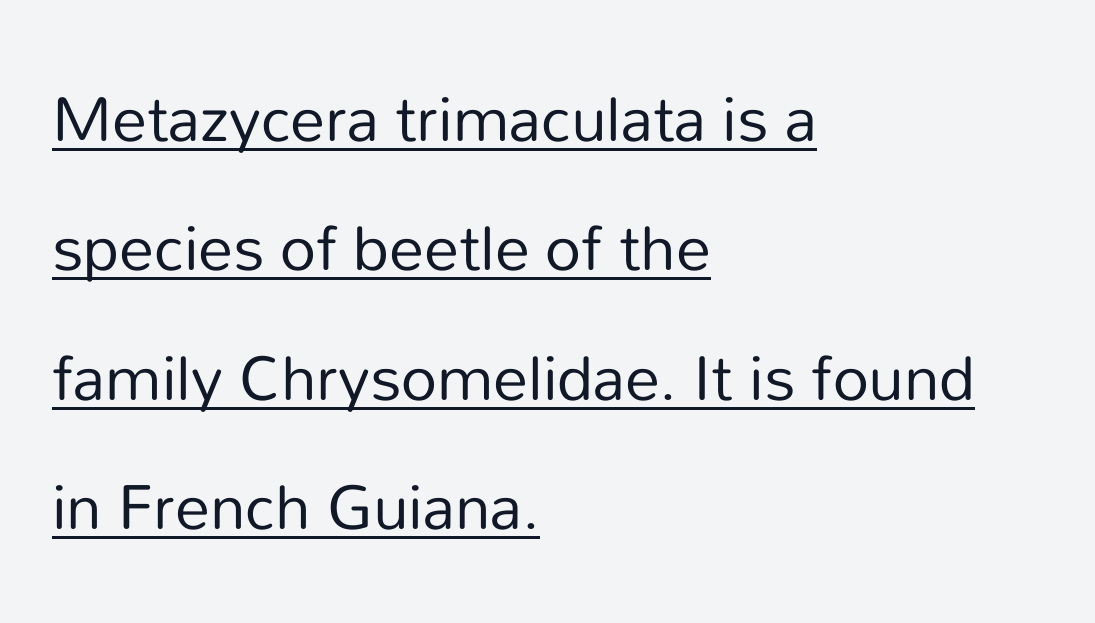
Q: Is the text bold? A: No.
Q: Is the text italic (slanted)? A: No, it is upright.
Q: Is the typeface a serif or a sans-serif typeface? A: Sans-serif.
Q: Is the text underlined? A: Yes.
Q: How is the paragraph aligned? A: Left-aligned.
Q: Is the spacing between letters normal or unusually wide? A: Normal.
Q: Width (condensed, normal, or wide)? A: Normal.
Q: Stroke contrast? A: Low.
Q: x-height? A: Medium.
Q: Monospaced? A: No.
